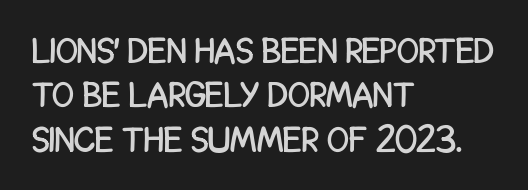
{"serif": "no", "italic": "no", "width": "condensed", "stroke_contrast": "low", "x_height": "large", "monospaced": "no", "underline": "no", "align": "left", "line_spacing_ratio": 1.23, "letter_spacing": "normal", "letter_spacing_em": 0.0, "glyph_px": 36}
